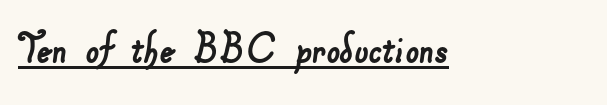
{"serif": "no", "width": "normal", "stroke_contrast": "low", "x_height": "small", "monospaced": "no", "underline": "yes", "letter_spacing": "normal", "letter_spacing_em": 0.0, "glyph_px": 48}
